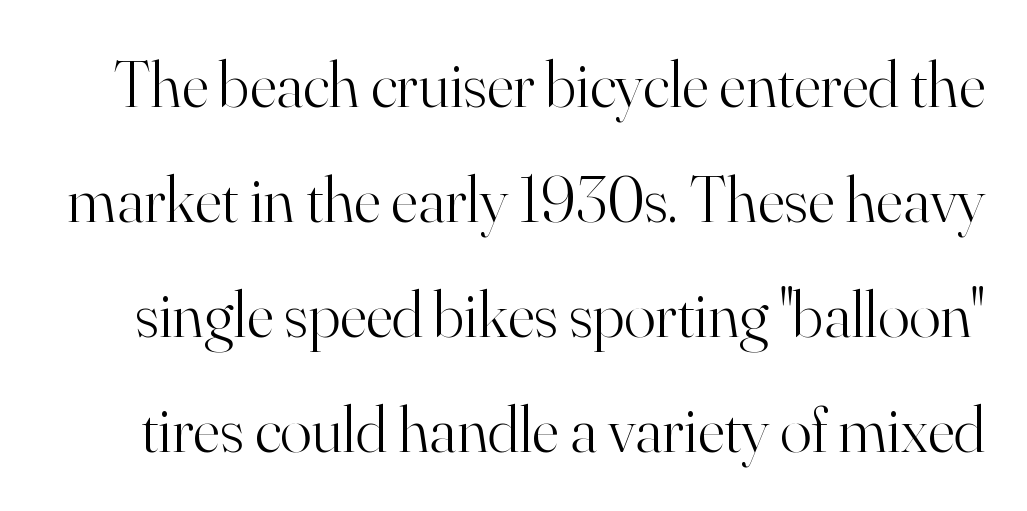
Weight: not bold — regular or lighter. Do the letters lean? They stand straight. A typesetter would call this proportional, since set widths differ per character. Descenders are the only things crossing below the line.
